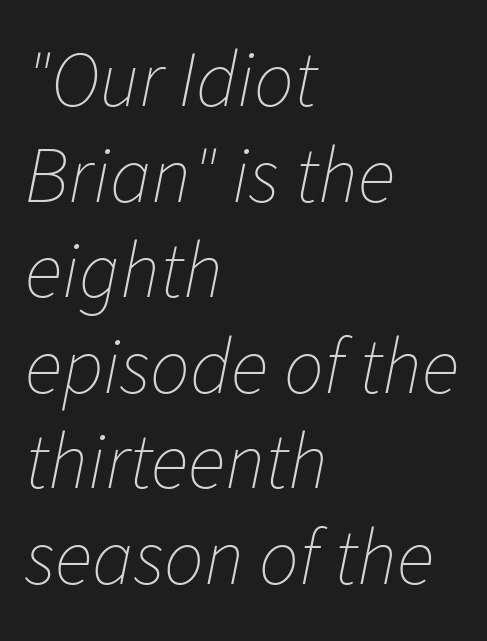
The glyphs look as if they've been sheared to an angle. Bare-footed words on every line. This rendering leaves character spacing at its baseline value. Varying glyph widths throughout — classic text-font behaviour. No chunkiness to these letters — they're not bold.
